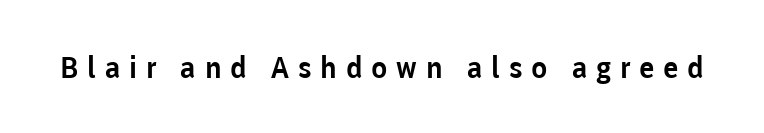
{"serif": "no", "italic": "no", "width": "normal", "stroke_contrast": "low", "x_height": "medium", "monospaced": "no", "underline": "no", "letter_spacing": "wide", "letter_spacing_em": 0.29, "glyph_px": 30}
